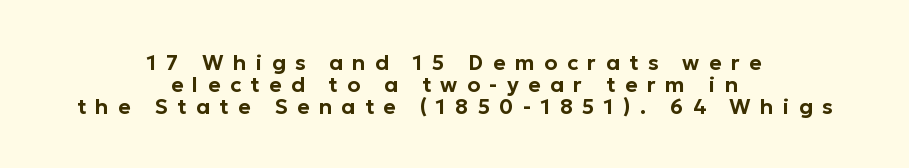
The image shows 21 px text type, upright; set centered, tight line spacing (1.05x), unusually wide letter spacing (+0.45 em), not underlined.
